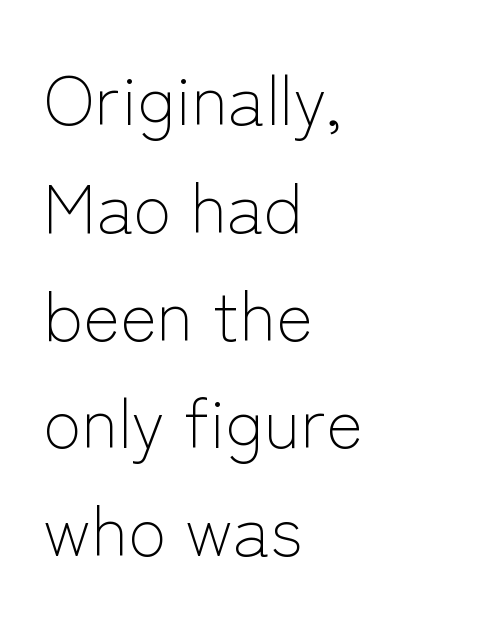
Proportional: the letters do not fall into vertical columns. This is sans-serif lettering, the kind often seen on screens and signage. Is there much room between lines? A standard amount, neither cramped nor airy. The strip under each line holds only bare page.
